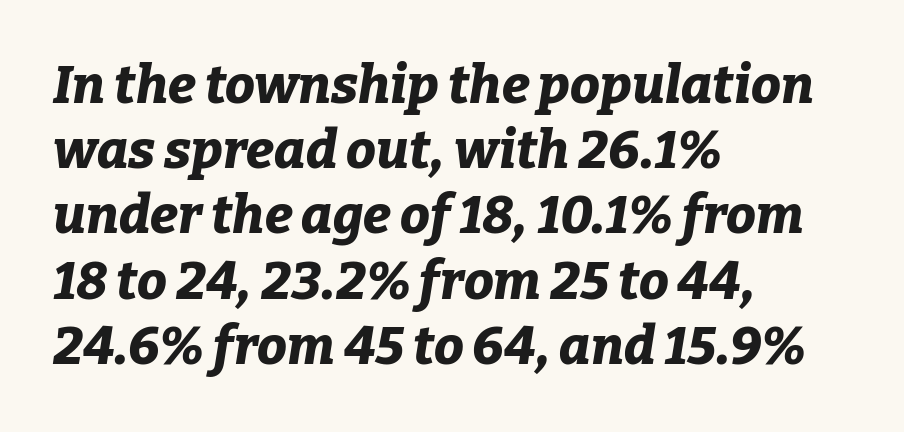
{"italic": "yes", "lean": "right", "slant_degrees": 9, "bold": "yes", "weight": "bold", "width": "normal", "stroke_contrast": "low", "x_height": "medium", "monospaced": "no", "underline": "no", "align": "left", "line_spacing_ratio": 1.23, "letter_spacing": "normal", "letter_spacing_em": 0.0, "glyph_px": 53}
